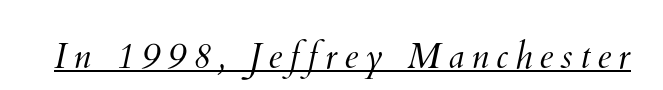
{"bold": "no", "weight": "light", "width": "normal", "stroke_contrast": "medium", "x_height": "small", "monospaced": "no", "underline": "yes", "letter_spacing": "wide", "letter_spacing_em": 0.2, "glyph_px": 36}
